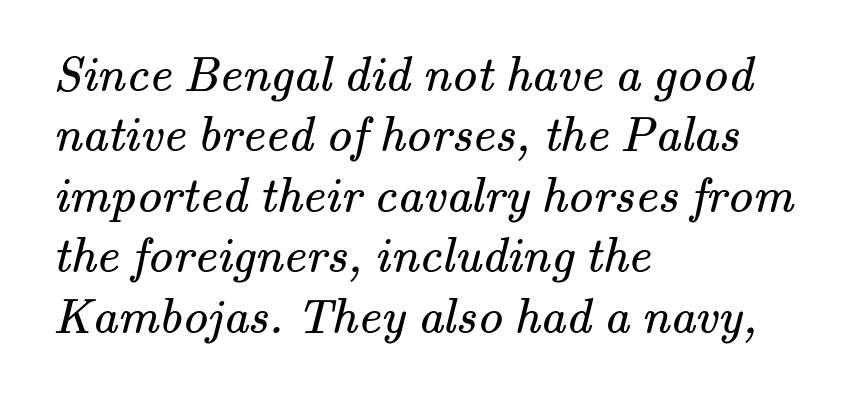
The image shows 50 px regular-weight serif type; set left-aligned, line spacing 1.21x, normal letter spacing, not underlined; medium stroke contrast and a small x-height.
